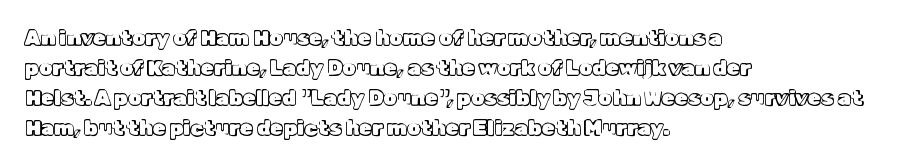
{"italic": "no", "underline": "no", "align": "left", "line_spacing": "normal", "line_spacing_ratio": 1.43, "letter_spacing": "normal", "letter_spacing_em": 0.0, "glyph_px": 21}
